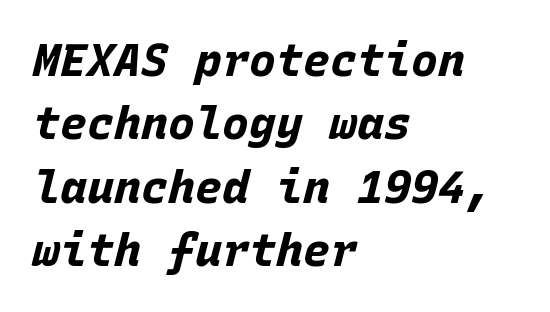
{"italic": "yes", "lean": "right", "slant_degrees": 15, "bold": "yes", "weight": "bold", "width": "normal", "stroke_contrast": "low", "x_height": "large", "monospaced": "yes", "underline": "no", "align": "left", "line_spacing": "normal", "line_spacing_ratio": 1.41, "letter_spacing": "normal", "letter_spacing_em": 0.0, "glyph_px": 45}
